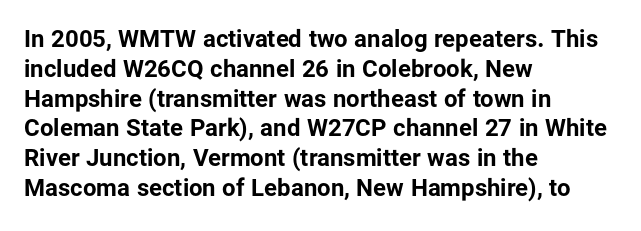
{"italic": "no", "bold": "yes", "underline": "no", "align": "left", "line_spacing_ratio": 1.24, "letter_spacing": "normal", "letter_spacing_em": 0.0, "glyph_px": 24}
